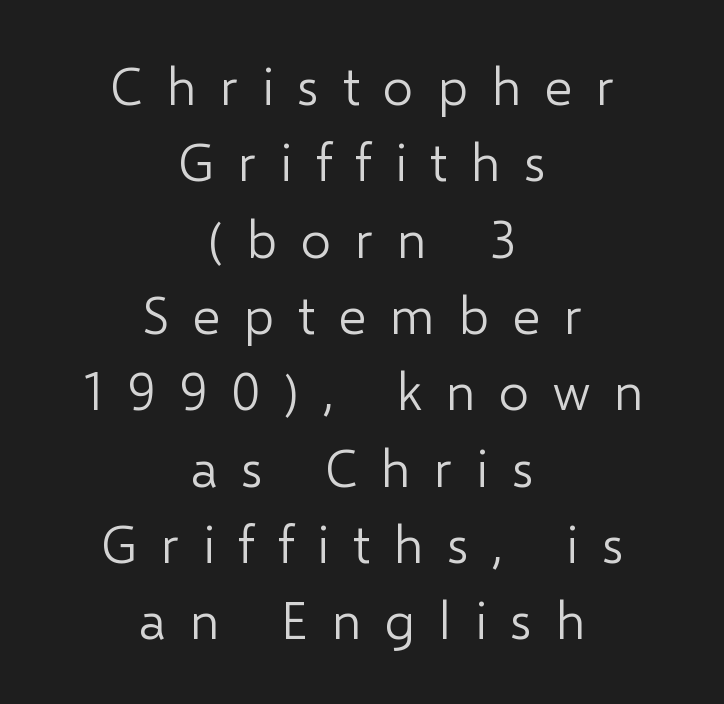
Q: Is the text bold? A: No.
Q: Is the text italic (slanted)? A: No, it is upright.
Q: Is the typeface a serif or a sans-serif typeface? A: Sans-serif.
Q: Is the text underlined? A: No.
Q: How is the paragraph aligned? A: Centered.
Q: Is the spacing between letters normal or unusually wide? A: Unusually wide.
Q: Is the spacing between lines tight, normal or loose? A: Normal.
Q: Width (condensed, normal, or wide)? A: Normal.
Q: Stroke contrast? A: Low.
Q: x-height? A: Medium.
Q: Monospaced? A: No.
